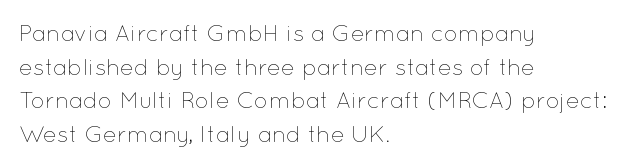
The image shows 23 px text type, upright; set left-aligned, normal line spacing (1.46x), normal letter spacing, not underlined.
